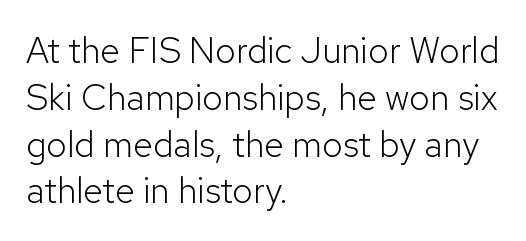
The line-height multiplier appears to be the usual default. The axis of the letterforms is exactly vertical. Honestly, there is no underline to notice here at all. The face used here is rendered with its standard letterfit.
